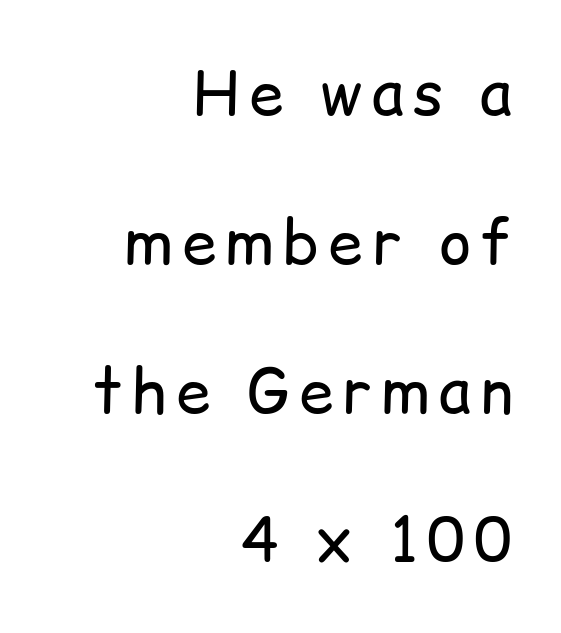
The characters display no serif detailing; their extremities are plain. One-word summary of the alignment: right. The lettering holds an erect, upright posture throughout. The block of text is sparse from top to bottom, with ample space between rows. Note the varied advance widths — an 'i' is clearly narrower than an 'm'.
